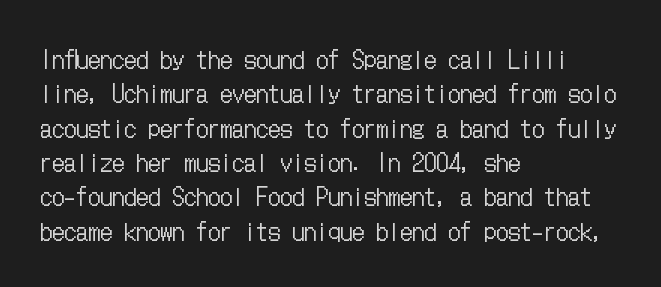
Q: Is the text bold? A: No.
Q: Is the text italic (slanted)? A: No, it is upright.
Q: Is the text underlined? A: No.
Q: How is the paragraph aligned? A: Left-aligned.
Q: Is the spacing between letters normal or unusually wide? A: Normal.
Q: Is the spacing between lines tight, normal or loose? A: Normal.
